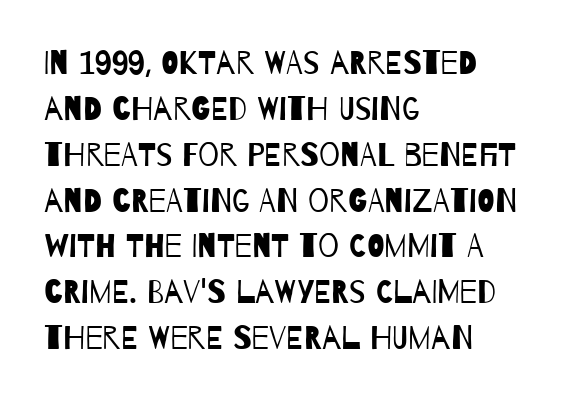
The passage shown is typed in a proportional face where columns would drift. In terms of letterspacing, this is plain default setting. Stems and bowls with no extra thickness — not bold. You can tell from the bare stems that sans-serif type was used.
